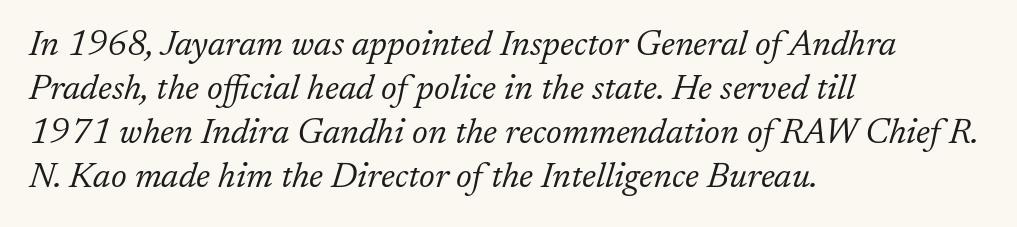
Weight: in the light-to-regular range. How are the letters spaced? Ordinarily, with no added tracking. Classification — serif. In terms of leading, this rendering sits right in the middle. It's the slanting kind of type. Horizontally, the lines are justified to the leading edge only.
